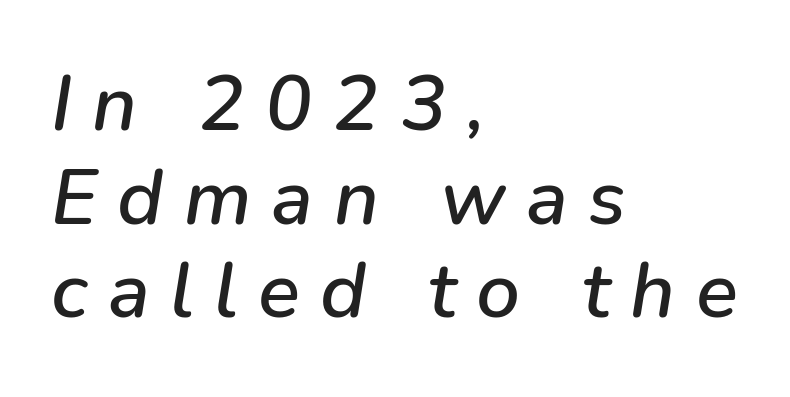
Would a proofreader flag this as italicized? Yes. This sample is left-justified, so line endings fall wherever the words run out. Anything drawn beneath the words? Only blank space. Caption: expanded tracking, letters set apart. Think of a printed novel: that variable character pitch is what you see here.
